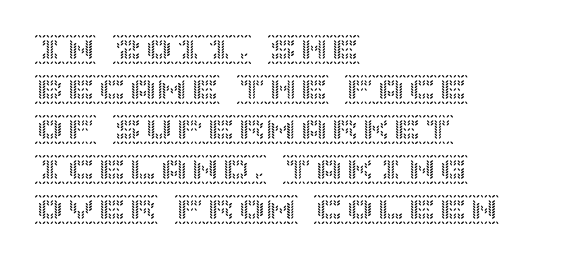
The image shows 31 px text type, upright; set left-aligned, normal line spacing (1.29x), normal letter spacing, not underlined; a large x-height.
